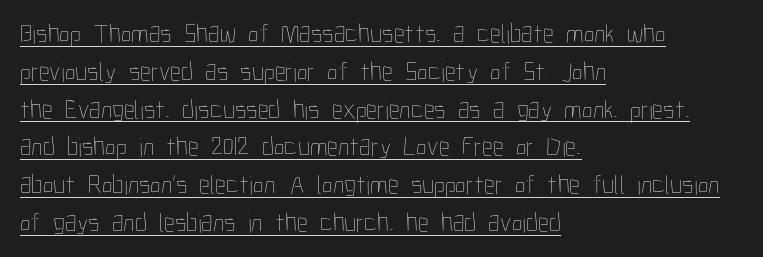
The image shows 27 px text type, upright; set left-aligned, normal line spacing (1.4x), normal letter spacing, underlined.
